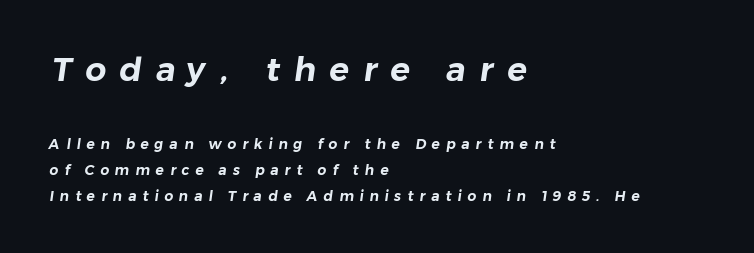
{"serif": "no", "width": "normal", "stroke_contrast": "low", "x_height": "medium", "monospaced": "no", "underline": "no", "align": "left", "line_spacing_ratio": 1.84, "letter_spacing": "wide", "letter_spacing_em": 0.42, "larger_block": "first", "size_ratio": 2.36, "glyph_px": 33}
